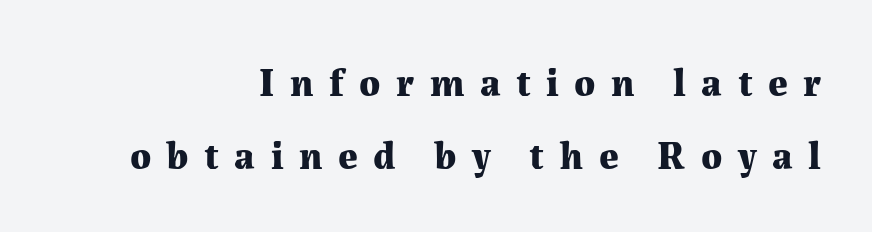
A flush-right, rag-left setting is used for this passage. The designer went with a serif here, giving each stem small feet. Glyph-to-glyph distance is far greater than everyday printed text. Beneath every word, the page is bare. Emphasis by weight is at full strength: bold. Is there any slant? The stems are plumb.
